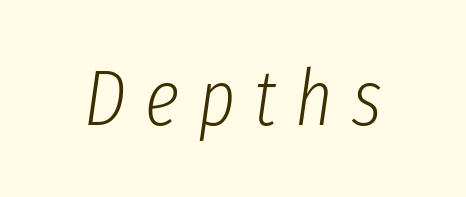
The image shows 79 px light, condensed type, italic (leaning right); set unusually wide letter spacing (+0.24 em), not underlined; low stroke contrast and a medium x-height.
